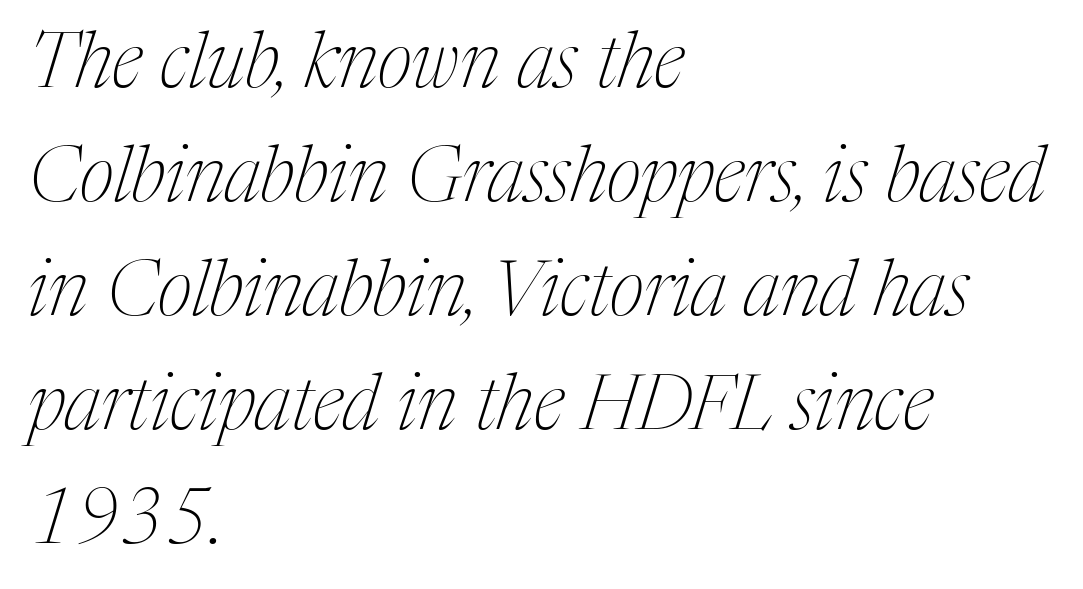
Each row of text sits above clean, open space. Students, note that the glyphs here touch the page at normal intervals. Each stroke keeps to a modest, everyday thickness or less. The vertical gap from one line to the next is medium.
